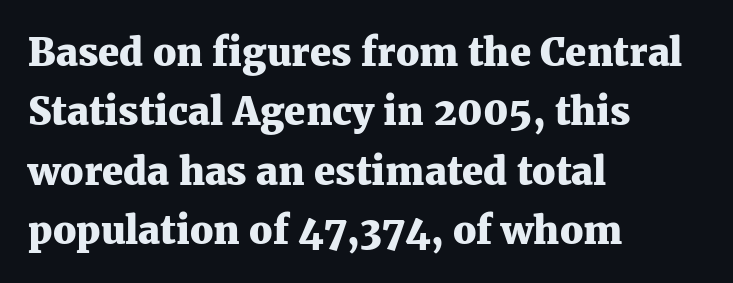
Students, note that the glyphs here touch the page at normal intervals. A roman cut, with each character standing at attention. The passage is arranged the way most books set body copy — flush left. These lines sit exactly where default settings would place them. How heavy is the stroke? Heavy — this is a bold.
